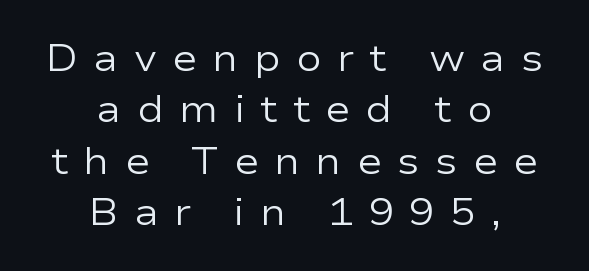
{"serif": "no", "italic": "no", "bold": "no", "weight": "regular", "width": "wide", "stroke_contrast": "low", "x_height": "medium", "monospaced": "no", "underline": "no", "align": "center", "line_spacing": "normal", "line_spacing_ratio": 1.35, "letter_spacing": "wide", "letter_spacing_em": 0.4, "glyph_px": 38}
